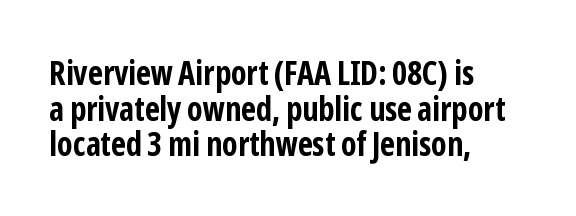
The image shows 33 px bold, condensed sans-serif type, upright; set left-aligned, tight line spacing (1.08x), normal letter spacing, not underlined; low stroke contrast and a medium x-height.
